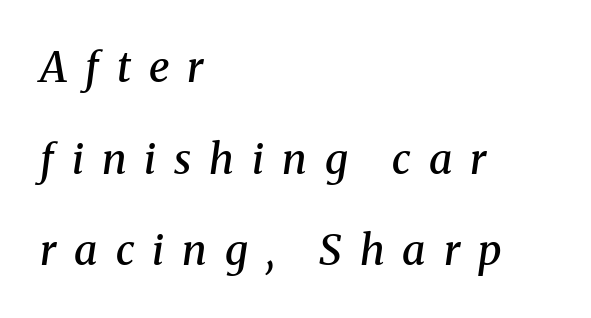
A semibold gives these letters moderate extra thickness, short of bold. The leading is generous, giving the passage an open texture. Someone cranked the tracking dial way up on this one. Plain, unruled lines of type.
